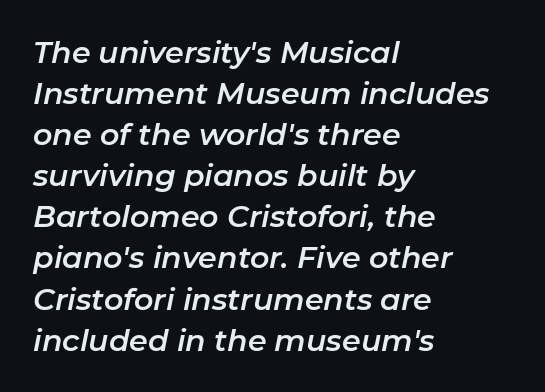
Decoration check: the copy has no underline. Spacing verdict: proportional, widths tailored to each character. Students, observe: this is what conventionally led text looks like. Every row of glyphs begins at an identical x-position on the left.
